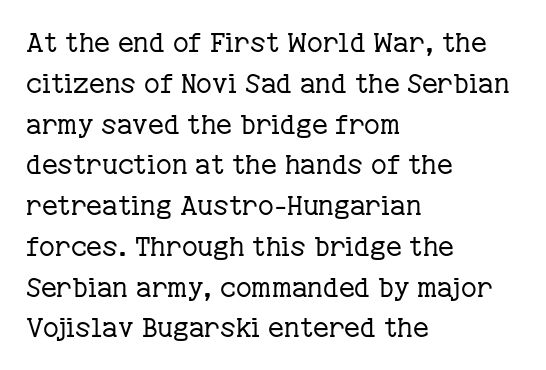
{"italic": "no", "bold": "no", "underline": "no", "align": "left", "line_spacing": "normal", "line_spacing_ratio": 1.51, "letter_spacing": "normal", "letter_spacing_em": 0.0, "glyph_px": 27}
